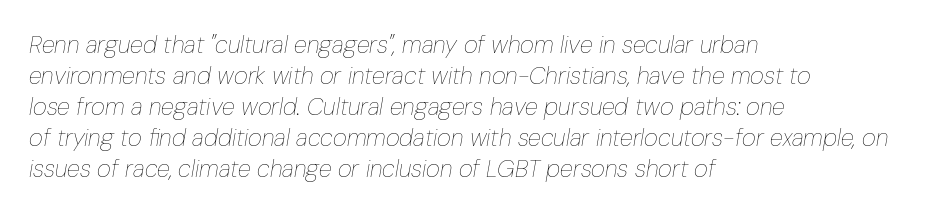
{"italic": "yes", "lean": "right", "slant_degrees": 10, "bold": "no", "underline": "no", "align": "left", "line_spacing": "normal", "line_spacing_ratio": 1.29, "letter_spacing": "normal", "letter_spacing_em": 0.0, "glyph_px": 24}
